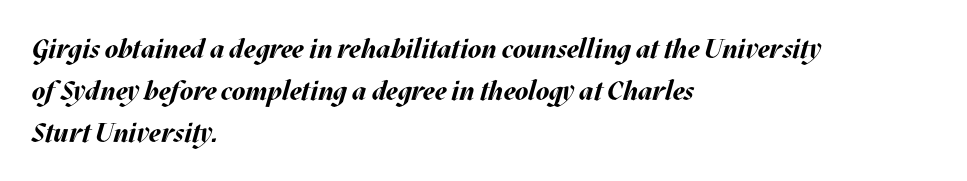
Q: Is the text bold? A: Yes.
Q: Is the text italic (slanted)? A: Yes, it leans right by about 17 degrees.
Q: Is the text underlined? A: No.
Q: How is the paragraph aligned? A: Left-aligned.
Q: Is the spacing between letters normal or unusually wide? A: Normal.
Q: Is the spacing between lines tight, normal or loose? A: Normal.
